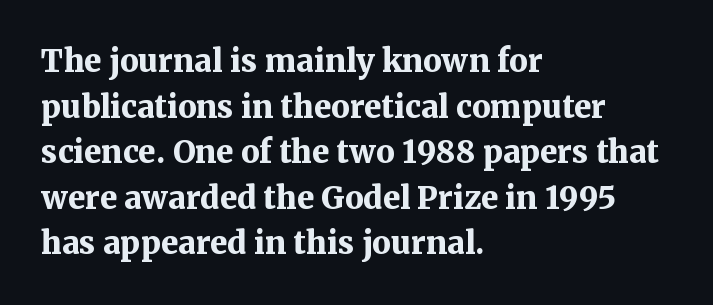
The face used here is proportionally spaced, like ordinary book or web type. The letters carry serifs — small finishing strokes at the ends of their stems. The paragraph shown leans on its left margin. Summary of vertical rhythm: regular, with standard interline spacing.
